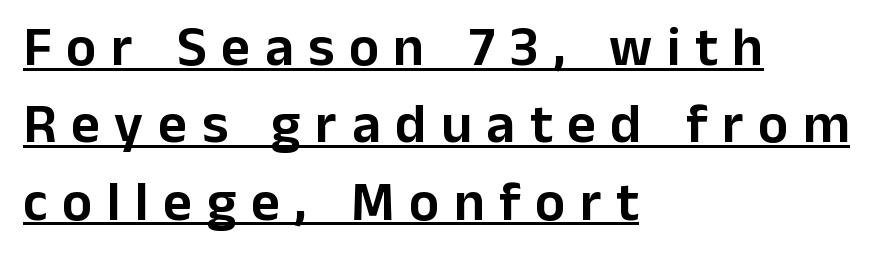
The image shows 56 px sans-serif type, upright; set left-aligned, normal line spacing (1.38x), unusually wide letter spacing (+0.26 em), underlined; low stroke contrast and a medium x-height.
